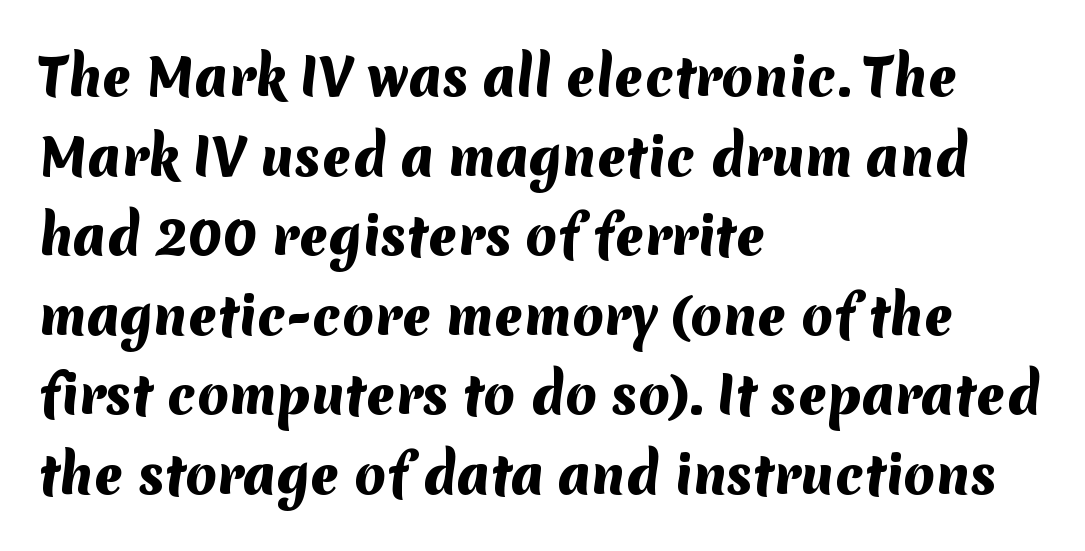
Q: Is the text bold? A: Yes.
Q: Is the typeface a serif or a sans-serif typeface? A: Sans-serif.
Q: Is the text underlined? A: No.
Q: How is the paragraph aligned? A: Left-aligned.
Q: Is the spacing between letters normal or unusually wide? A: Normal.
Q: Is the spacing between lines tight, normal or loose? A: Normal.
Q: Width (condensed, normal, or wide)? A: Normal.
Q: Stroke contrast? A: Medium.
Q: x-height? A: Medium.
Q: Monospaced? A: No.
